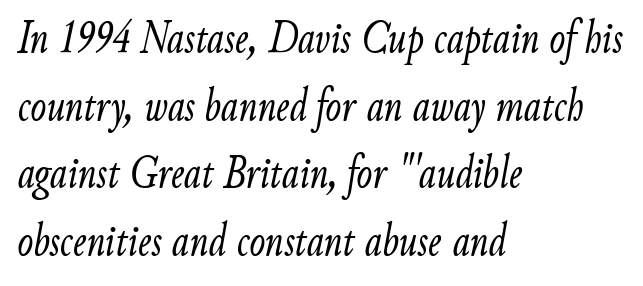
Think of a printed novel: that variable character pitch is what you see here. The typesetting does not lean heavy: it is not bold. Vertically, the passage feels balanced, rows spaced as you'd expect. The lines in this sample share a left origin and differ only in where they stop.
